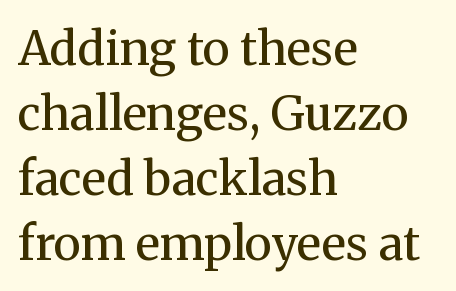
The image shows 47 px regular-weight serif type, upright; set left-aligned, normal line spacing (1.38x), normal letter spacing, not underlined; medium stroke contrast and a medium x-height.
